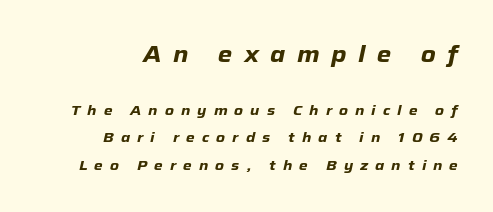
{"italic": "yes", "lean": "right", "slant_degrees": 12, "bold": "yes", "underline": "no", "align": "right", "line_spacing": "loose", "line_spacing_ratio": 1.97, "letter_spacing": "wide", "letter_spacing_em": 0.5, "larger_block": "first", "size_ratio": 1.64, "glyph_px": 23}
